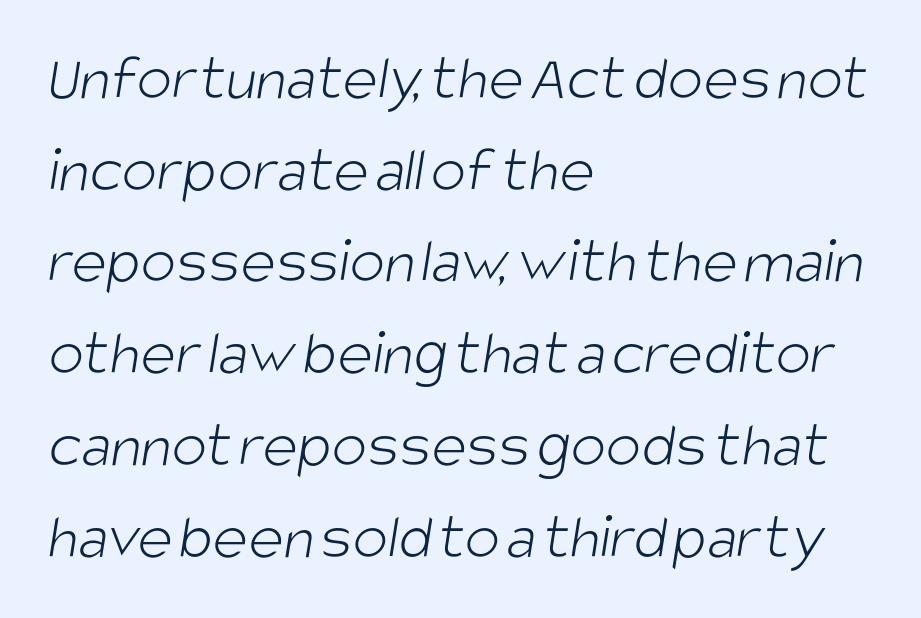
{"serif": "no", "bold": "no", "weight": "light", "width": "condensed", "stroke_contrast": "low", "x_height": "large", "monospaced": "no", "underline": "no", "align": "left", "line_spacing": "normal", "line_spacing_ratio": 1.39, "letter_spacing": "normal", "letter_spacing_em": 0.0, "glyph_px": 66}
